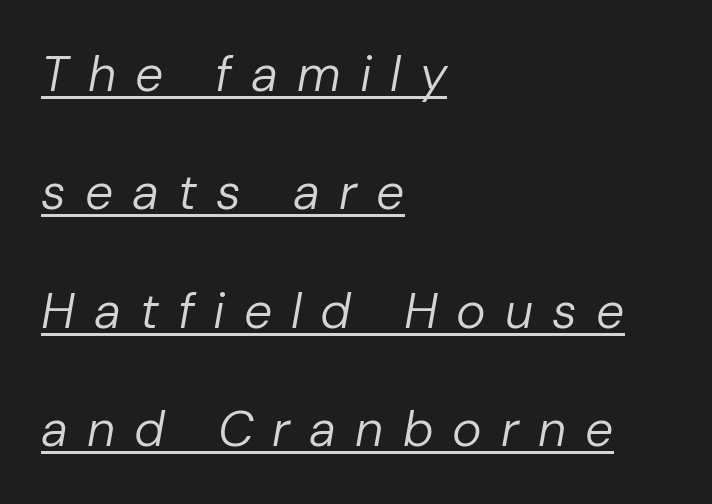
Q: Is the text bold? A: No.
Q: Is the text italic (slanted)? A: Yes, it leans right by about 10 degrees.
Q: Is the text underlined? A: Yes.
Q: How is the paragraph aligned? A: Left-aligned.
Q: Is the spacing between letters normal or unusually wide? A: Unusually wide.
Q: Is the spacing between lines tight, normal or loose? A: Loose.
Q: Width (condensed, normal, or wide)? A: Normal.
Q: Stroke contrast? A: Low.
Q: x-height? A: Medium.
Q: Monospaced? A: No.
